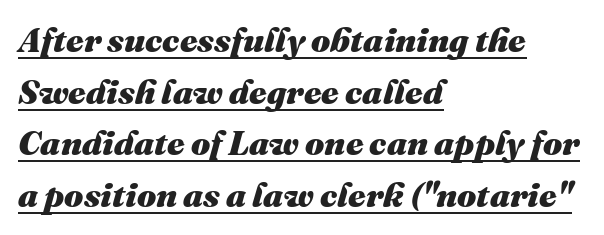
The image shows 34 px heavy type, italic (leaning right); set left-aligned, normal line spacing (1.52x), normal letter spacing, underlined; medium stroke contrast and a medium x-height.
